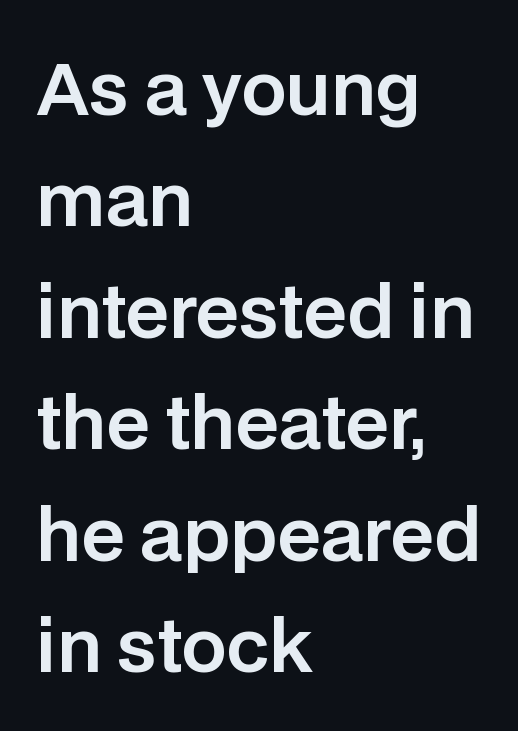
The image shows 71 px sans-serif type, upright; set left-aligned, normal line spacing (1.57x), normal letter spacing, not underlined; low stroke contrast and a large x-height.
